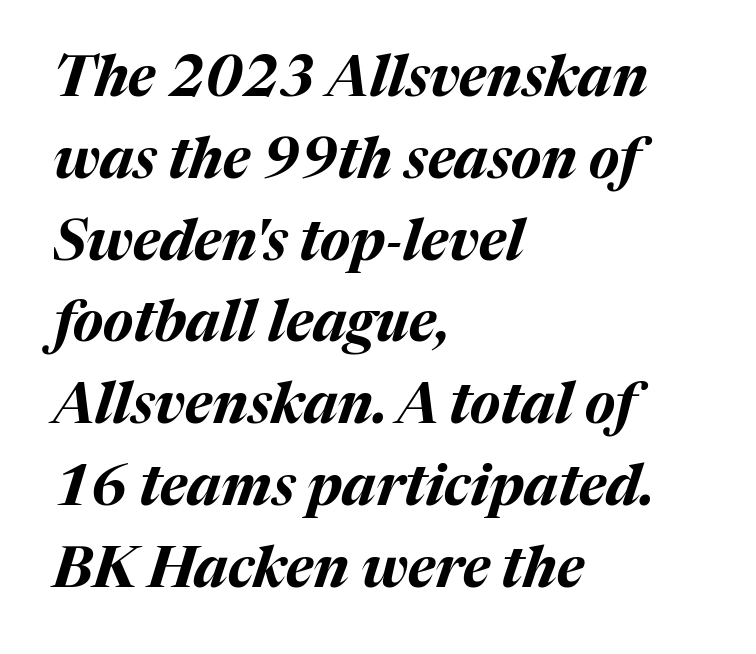
Q: Is the text bold? A: Yes.
Q: Is the text italic (slanted)? A: Yes, it leans right by about 17 degrees.
Q: Is the text underlined? A: No.
Q: How is the paragraph aligned? A: Left-aligned.
Q: Is the spacing between letters normal or unusually wide? A: Normal.
Q: Is the spacing between lines tight, normal or loose? A: Normal.
Q: Width (condensed, normal, or wide)? A: Normal.
Q: Stroke contrast? A: Medium.
Q: x-height? A: Medium.
Q: Monospaced? A: No.
